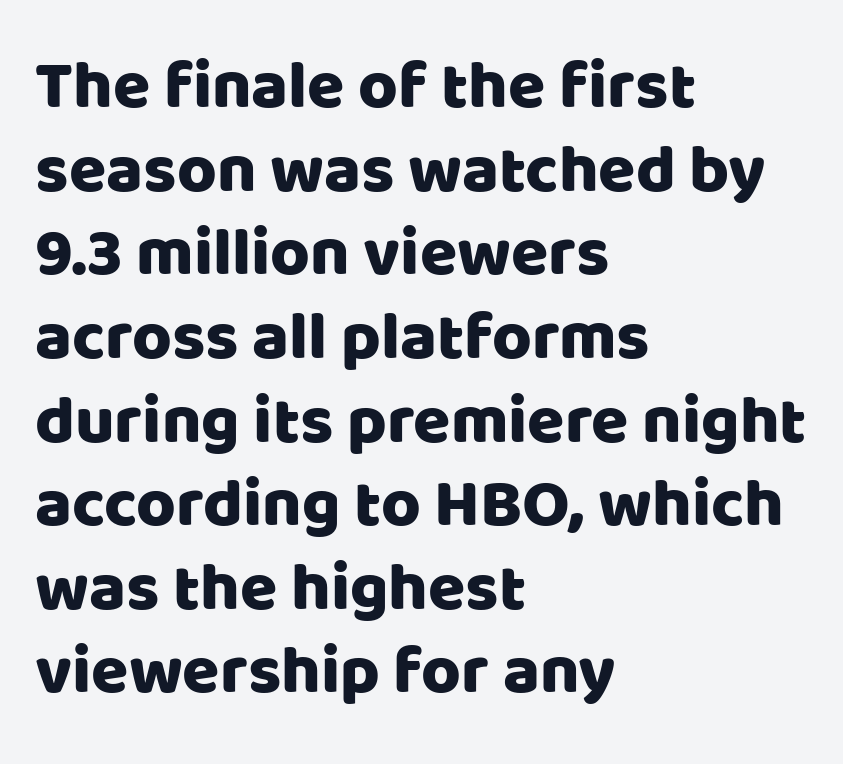
You could not count columns in this text — the font is proportionally spaced. Students, note that the glyphs here touch the page at normal intervals. Do the letters lean? They stand straight. Check where the strokes stop: nothing finishes them off — pure sans. This rendering features lettering with no underline. The paragraph has a hard left edge and a soft right edge.
